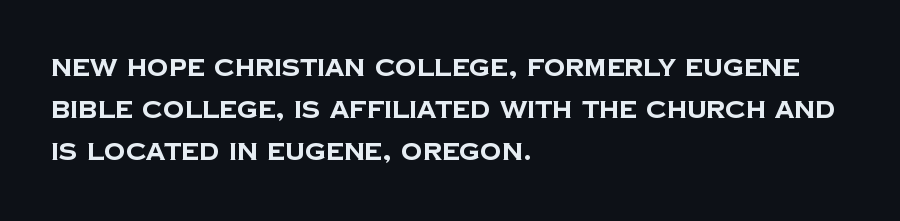
Q: Is the text bold? A: Yes.
Q: Is the text underlined? A: No.
Q: How is the paragraph aligned? A: Left-aligned.
Q: Is the spacing between letters normal or unusually wide? A: Normal.
